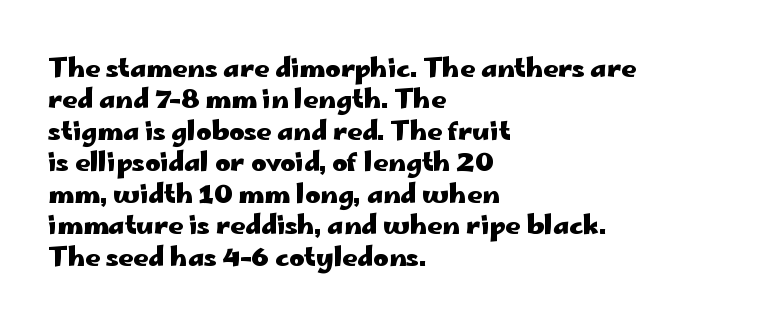
The image shows 26 px bold type, upright; set left-aligned, line spacing 1.21x, normal letter spacing, not underlined.
